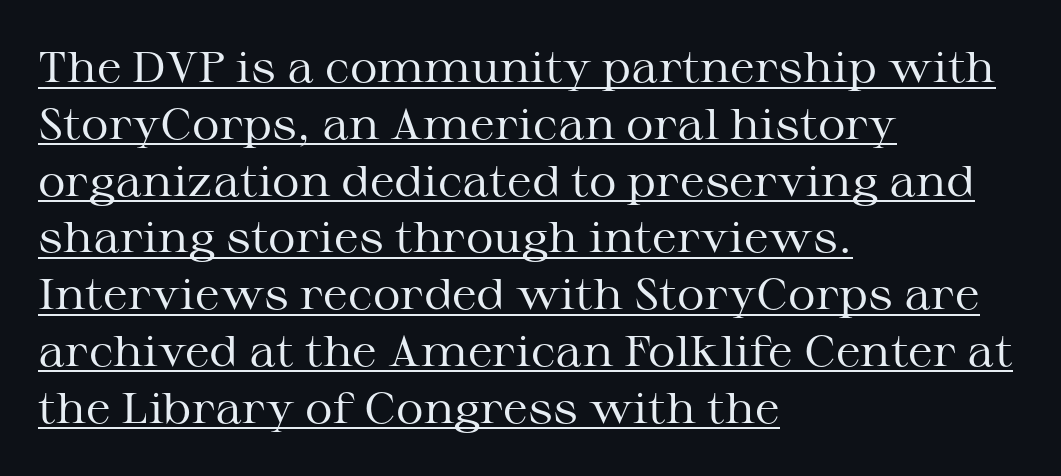
Q: Is the text bold? A: No.
Q: Is the text italic (slanted)? A: No, it is upright.
Q: Is the typeface a serif or a sans-serif typeface? A: Serif.
Q: Is the text underlined? A: Yes.
Q: How is the paragraph aligned? A: Left-aligned.
Q: Is the spacing between letters normal or unusually wide? A: Normal.
Q: Is the spacing between lines tight, normal or loose? A: Normal.
Q: Width (condensed, normal, or wide)? A: Wide.
Q: Stroke contrast? A: Medium.
Q: x-height? A: Medium.
Q: Monospaced? A: No.
